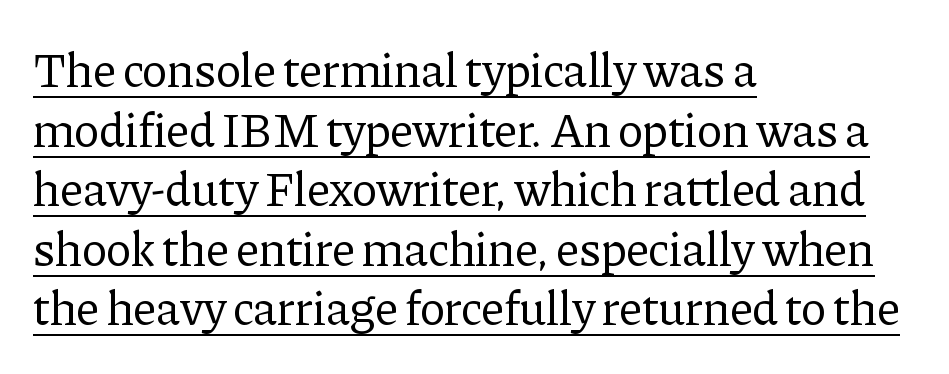
Q: Is the text bold? A: No.
Q: Is the text italic (slanted)? A: No, it is upright.
Q: Is the typeface a serif or a sans-serif typeface? A: Serif.
Q: Is the text underlined? A: Yes.
Q: How is the paragraph aligned? A: Left-aligned.
Q: Is the spacing between letters normal or unusually wide? A: Normal.
Q: Width (condensed, normal, or wide)? A: Normal.
Q: Stroke contrast? A: Low.
Q: x-height? A: Medium.
Q: Monospaced? A: No.
